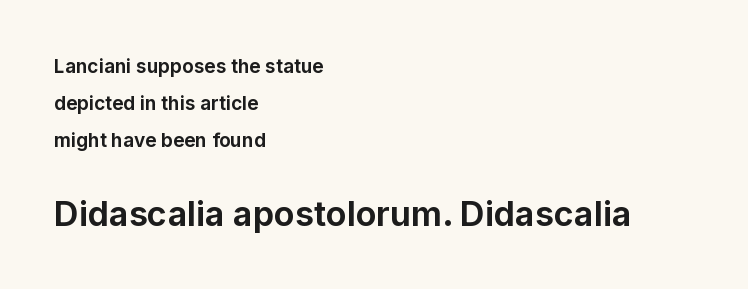
{"serif": "no", "italic": "no", "bold": "yes", "weight": "bold", "width": "normal", "stroke_contrast": "low", "x_height": "medium", "monospaced": "no", "underline": "no", "align": "left", "line_spacing": "loose", "line_spacing_ratio": 1.96, "letter_spacing": "normal", "letter_spacing_em": 0.0, "larger_block": "second", "size_ratio": 1.79, "glyph_px": 34}
